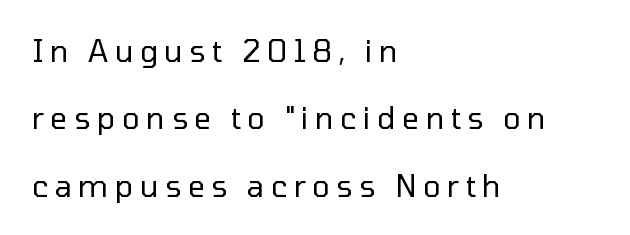
Quick note: underline off. You could only call the tracking loose — the letters float apart. Examine the stroke ends and you'll find no serifs. The typeface has the unassuming heft of standard copy or less. Teacher's note: observe the even left margin — that is flush-left alignment. One glance says open: line gaps are wider than usual.
